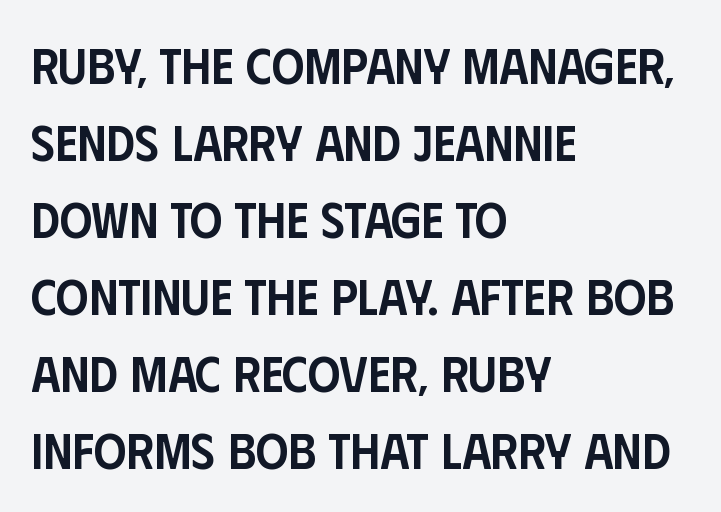
Has an underline been added? It has not. Each glyph is drawn with semibold strokes, heavier than normal yet not fully bold. The axis of the letterforms is exactly vertical. In CSS terms this would be text-align: left. A typesetter would label this face a sans. Glyph-to-glyph distance matches everyday printed text.
